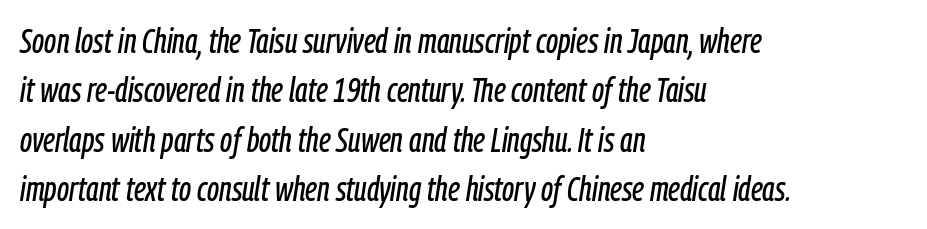
Q: Is the text italic (slanted)? A: Yes, it leans right by about 9 degrees.
Q: Is the text underlined? A: No.
Q: How is the paragraph aligned? A: Left-aligned.
Q: Is the spacing between letters normal or unusually wide? A: Normal.
Q: Is the spacing between lines tight, normal or loose? A: Normal.
Q: Width (condensed, normal, or wide)? A: Condensed.
Q: Stroke contrast? A: Low.
Q: x-height? A: Medium.
Q: Monospaced? A: No.
